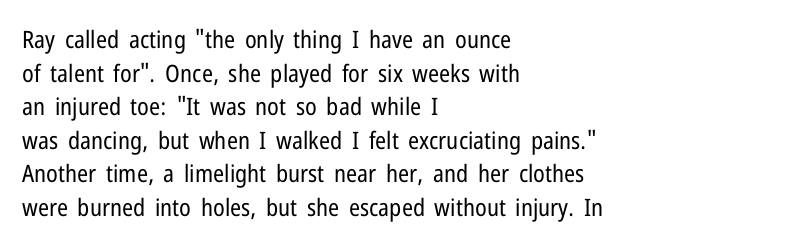
Does the copy run flush right? No — it runs flush left. Does extra space separate the letters? No, they use regular spacing. The letters look calm and open, with moderate or lighter stems. Beneath every word, the page is bare. Normally led — the rows are evenly, conventionally spaced.
